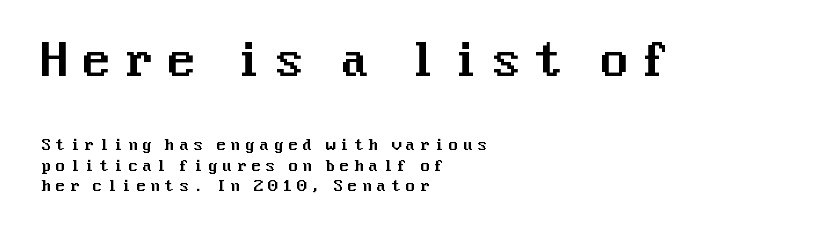
Q: Is the text italic (slanted)? A: No, it is upright.
Q: Is the typeface a serif or a sans-serif typeface? A: Sans-serif.
Q: Is the text underlined? A: No.
Q: How is the paragraph aligned? A: Left-aligned.
Q: Is the spacing between letters normal or unusually wide? A: Unusually wide.
Q: Is the spacing between lines tight, normal or loose? A: Normal.
Q: Which block of text is set in a larger size, the first (top) or the second (bottom)? A: The first (top) one.
Q: Width (condensed, normal, or wide)? A: Normal.
Q: Stroke contrast? A: Medium.
Q: x-height? A: Medium.
